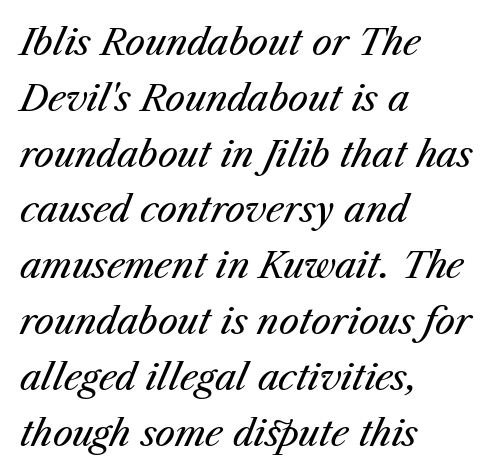
Q: Is the text bold? A: No.
Q: Is the text italic (slanted)? A: Yes, it leans right by about 23 degrees.
Q: Is the text underlined? A: No.
Q: How is the paragraph aligned? A: Left-aligned.
Q: Is the spacing between letters normal or unusually wide? A: Normal.
Q: Is the spacing between lines tight, normal or loose? A: Normal.
Q: Width (condensed, normal, or wide)? A: Normal.
Q: Stroke contrast? A: Medium.
Q: x-height? A: Medium.
Q: Monospaced? A: No.
